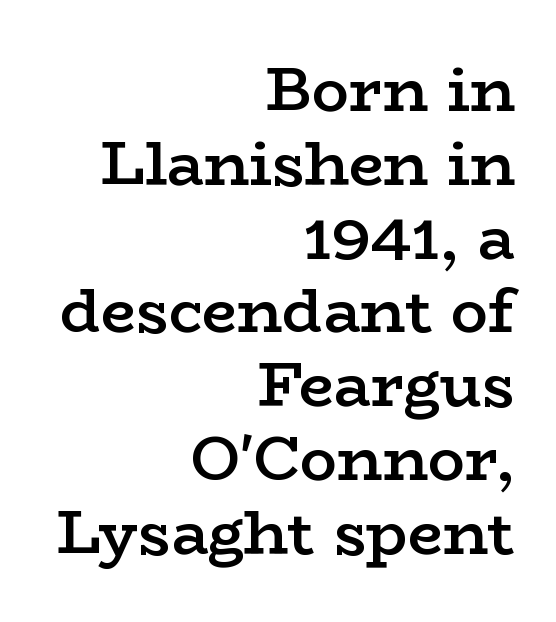
The image shows 62 px semibold, wide serif type, upright; set right-aligned, line spacing 1.19x, normal letter spacing, not underlined; low stroke contrast and a medium x-height.
